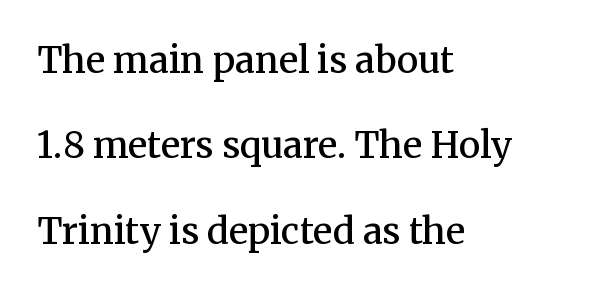
The image shows 36 px semibold serif type, upright; set left-aligned, loose line spacing (2.37x), normal letter spacing, not underlined; medium stroke contrast and a medium x-height.
